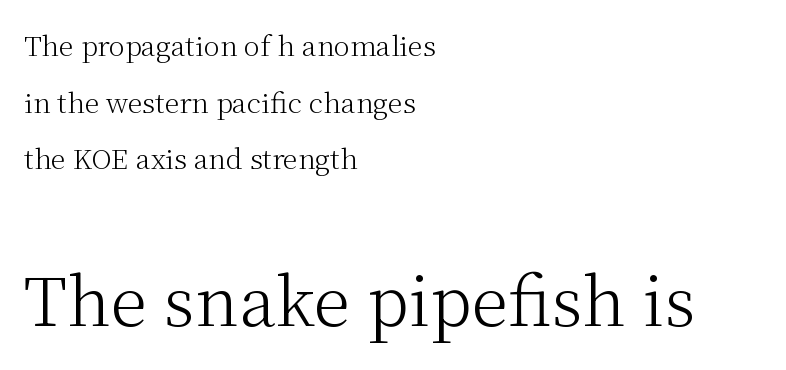
{"serif": "yes", "italic": "no", "bold": "no", "weight": "light", "width": "normal", "stroke_contrast": "medium", "x_height": "medium", "monospaced": "no", "underline": "no", "align": "left", "line_spacing": "loose", "line_spacing_ratio": 2.1, "letter_spacing": "normal", "letter_spacing_em": 0.0, "larger_block": "second", "size_ratio": 2.48, "glyph_px": 67}
